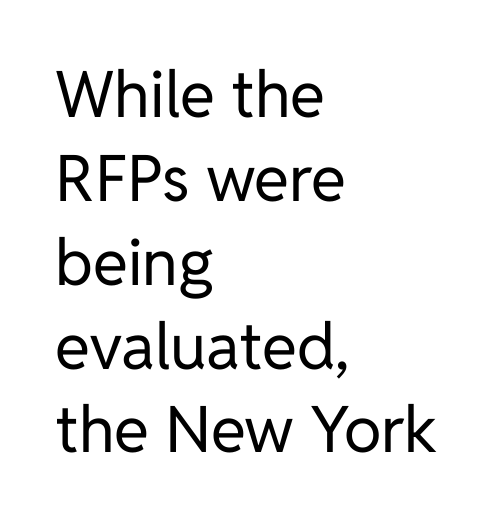
Q: Is the text bold? A: No.
Q: Is the text italic (slanted)? A: No, it is upright.
Q: Is the typeface a serif or a sans-serif typeface? A: Sans-serif.
Q: Is the text underlined? A: No.
Q: How is the paragraph aligned? A: Left-aligned.
Q: Is the spacing between letters normal or unusually wide? A: Normal.
Q: Is the spacing between lines tight, normal or loose? A: Normal.
Q: Width (condensed, normal, or wide)? A: Normal.
Q: Stroke contrast? A: Low.
Q: x-height? A: Medium.
Q: Monospaced? A: No.
